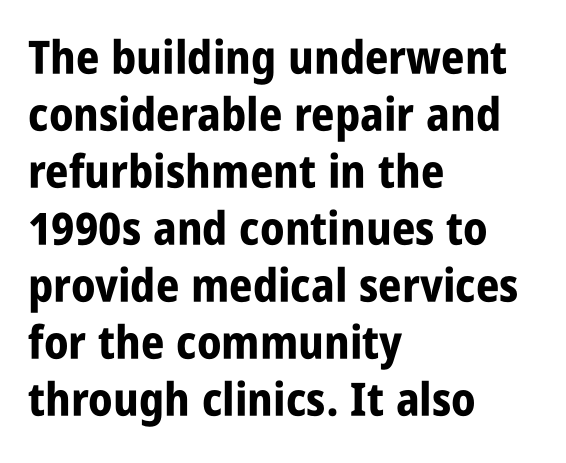
The image shows 46 px bold, condensed sans-serif type, upright; set left-aligned, line spacing 1.24x, normal letter spacing, not underlined; low stroke contrast and a large x-height.
